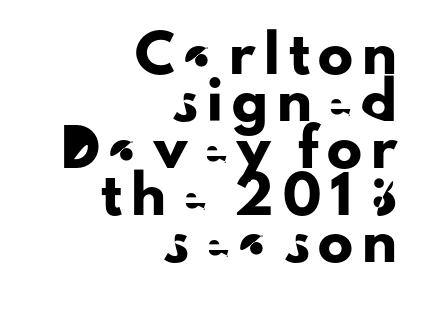
Short note: letters widely spaced. Do the characters align in a grid? No, the font is proportional. Type style note: lacks serifs. Decoration check: the copy has no underline. Visually the block forms a straight wall on the right and a jagged coastline on the left. Characters remain perfectly vertical along every line.
